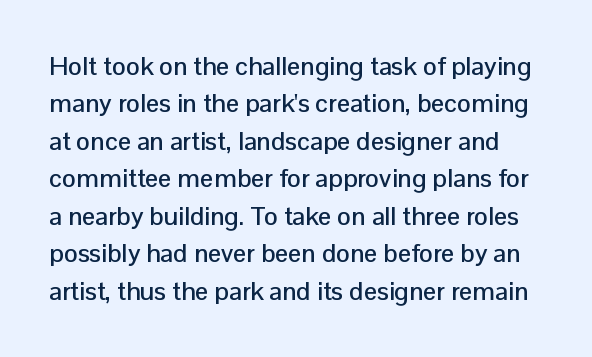
The image shows 26 px text type, upright; set normal line spacing (1.44x), normal letter spacing, not underlined.
